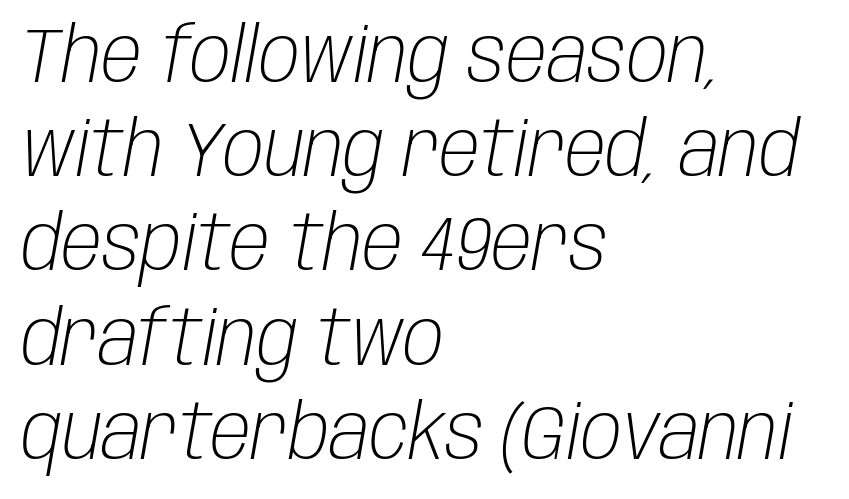
{"italic": "yes", "lean": "right", "slant_degrees": 10, "bold": "no", "weight": "light", "width": "condensed", "stroke_contrast": "low", "x_height": "large", "monospaced": "no", "underline": "no", "align": "left", "line_spacing_ratio": 1.24, "letter_spacing": "normal", "letter_spacing_em": 0.0, "glyph_px": 76}
